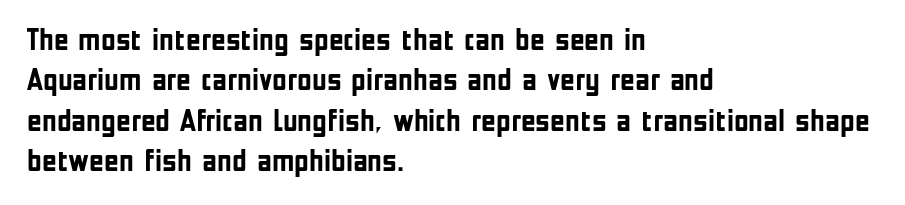
Q: Is the text bold? A: Yes.
Q: Is the text italic (slanted)? A: No, it is upright.
Q: Is the typeface a serif or a sans-serif typeface? A: Sans-serif.
Q: Is the text underlined? A: No.
Q: How is the paragraph aligned? A: Left-aligned.
Q: Is the spacing between letters normal or unusually wide? A: Normal.
Q: Is the spacing between lines tight, normal or loose? A: Normal.
Q: Width (condensed, normal, or wide)? A: Condensed.
Q: Stroke contrast? A: Low.
Q: x-height? A: Medium.
Q: Monospaced? A: No.
